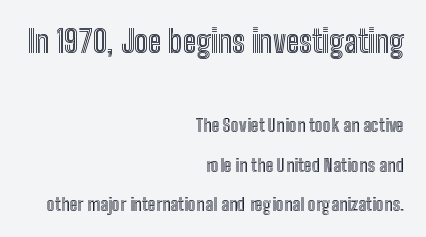
Q: Is the text italic (slanted)? A: No, it is upright.
Q: Is the text underlined? A: No.
Q: How is the paragraph aligned? A: Right-aligned.
Q: Is the spacing between letters normal or unusually wide? A: Normal.
Q: Is the spacing between lines tight, normal or loose? A: Loose.
Q: Which block of text is set in a larger size, the first (top) or the second (bottom)? A: The first (top) one.
Q: Width (condensed, normal, or wide)? A: Condensed.
Q: x-height? A: Medium.
Q: Monospaced? A: No.
